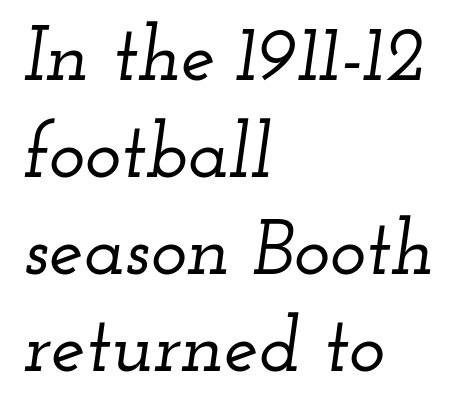
The image shows 77 px wide serif type, italic (leaning right); set left-aligned, normal line spacing (1.26x), normal letter spacing, not underlined; low stroke contrast and a small x-height.
